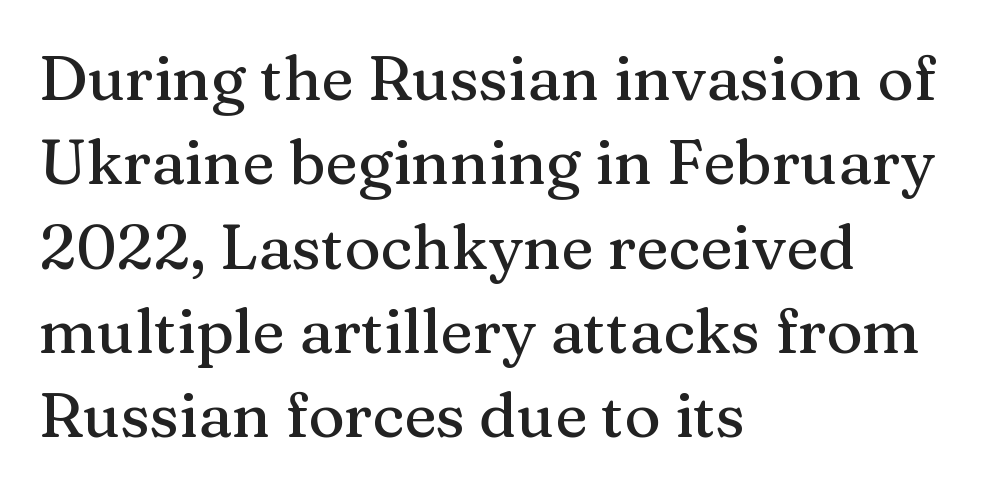
{"serif": "yes", "italic": "no", "width": "normal", "stroke_contrast": "medium", "x_height": "medium", "monospaced": "no", "underline": "no", "align": "left", "line_spacing": "normal", "line_spacing_ratio": 1.36, "letter_spacing": "normal", "letter_spacing_em": 0.0, "glyph_px": 62}
